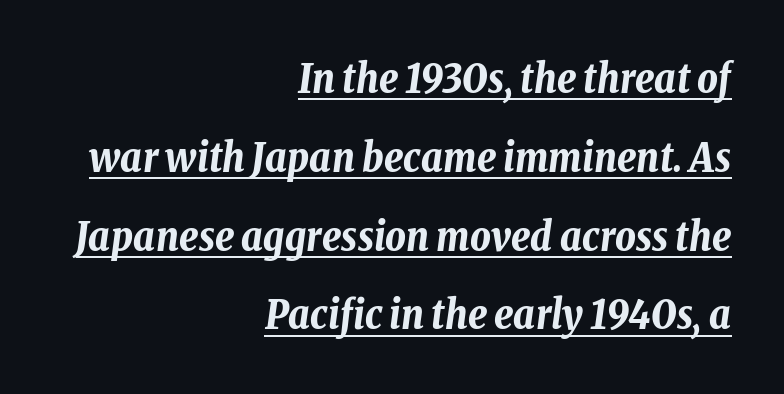
Q: Is the text bold? A: Yes.
Q: Is the text italic (slanted)? A: Yes, it leans right by about 8 degrees.
Q: Is the text underlined? A: Yes.
Q: How is the paragraph aligned? A: Right-aligned.
Q: Is the spacing between letters normal or unusually wide? A: Normal.
Q: Is the spacing between lines tight, normal or loose? A: Loose.
Q: Width (condensed, normal, or wide)? A: Condensed.
Q: Stroke contrast? A: Low.
Q: x-height? A: Medium.
Q: Monospaced? A: No.
